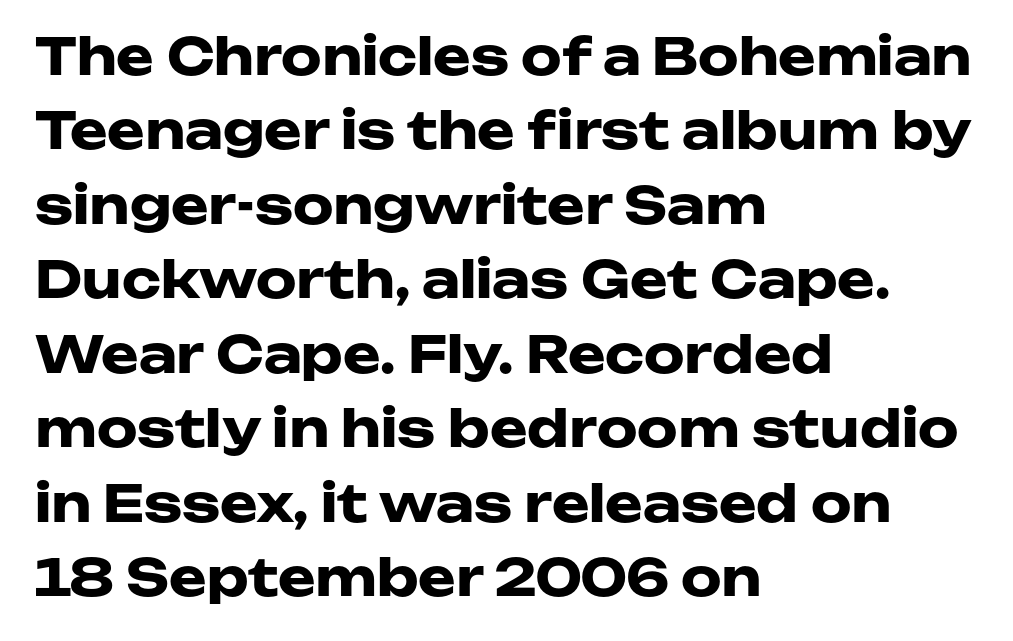
The image shows 51 px heavy, wide sans-serif type, upright; set left-aligned, normal line spacing (1.46x), normal letter spacing, not underlined; low stroke contrast and a medium x-height.
